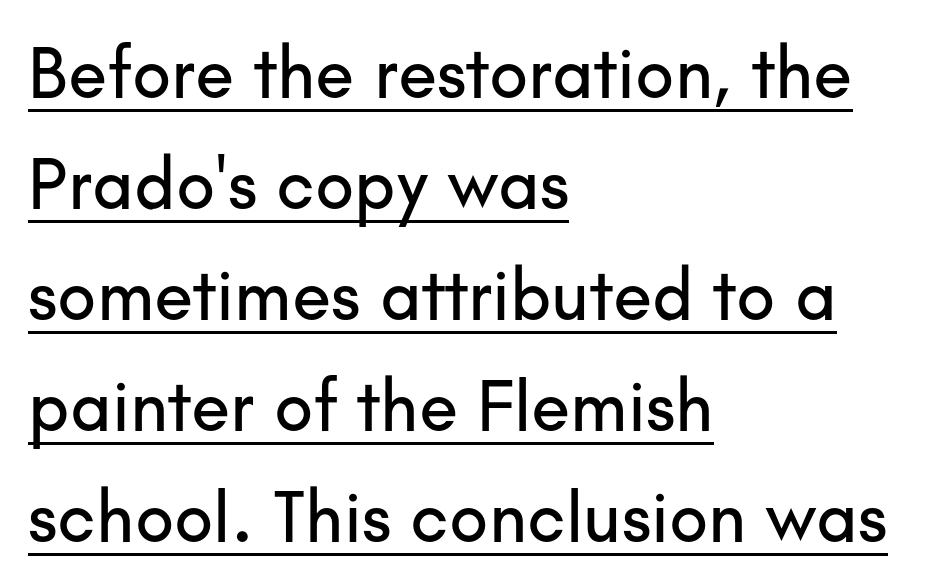
Q: Is the text italic (slanted)? A: No, it is upright.
Q: Is the typeface a serif or a sans-serif typeface? A: Sans-serif.
Q: Is the text underlined? A: Yes.
Q: How is the paragraph aligned? A: Left-aligned.
Q: Is the spacing between letters normal or unusually wide? A: Normal.
Q: Is the spacing between lines tight, normal or loose? A: Normal.
Q: Width (condensed, normal, or wide)? A: Normal.
Q: Stroke contrast? A: Low.
Q: x-height? A: Small.
Q: Monospaced? A: No.
